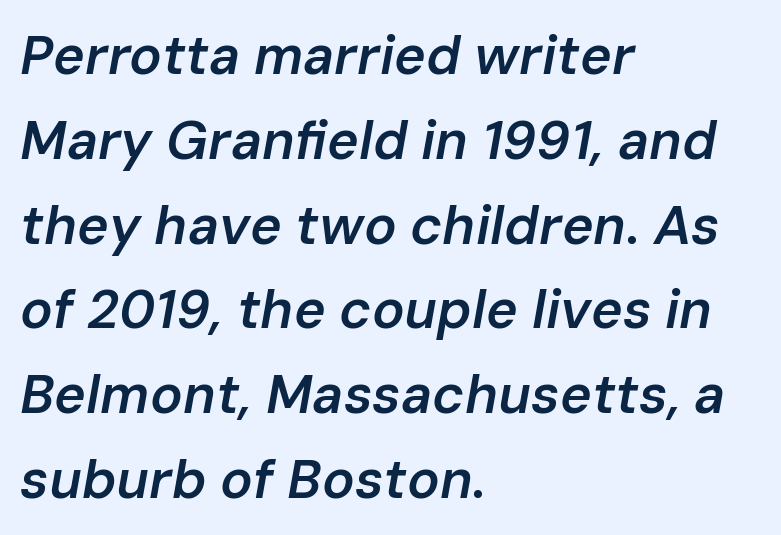
The image shows 54 px semibold type, italic (leaning right); set left-aligned, normal line spacing (1.57x), normal letter spacing, not underlined; low stroke contrast and a medium x-height.
